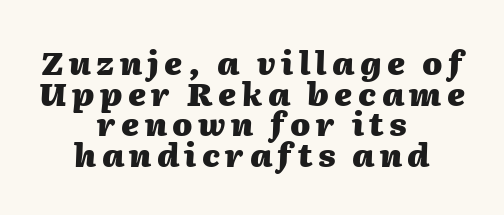
Slanted lettering throughout. Notice how descenders almost collide with the ascenders below — that's tight leading. Both edges are ragged and mirror each other, which tells us the setting is centered. Spacing verdict: proportional, widths tailored to each character.
